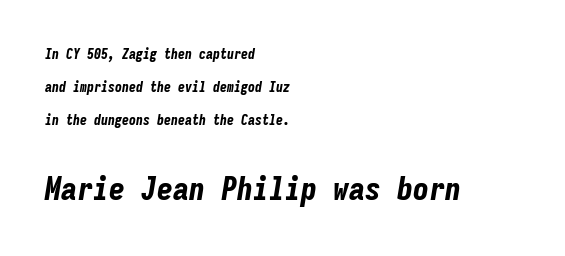
Character size in the trailing block exceeds that of the leading block. Spacing between characters is what you'd get straight out of the box. The typesetter chose a ragged-right arrangement here. The rendering uses a large line-height, opening up the rows. The string is rendered with underlining switched off. A dark, heavy texture on the line: the type is bold.
